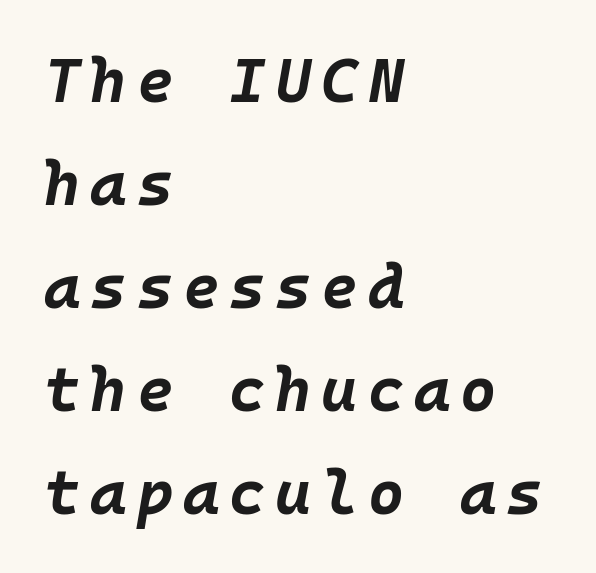
Q: Is the text bold? A: Yes.
Q: Is the text italic (slanted)? A: Yes, it leans right by about 10 degrees.
Q: Is the text underlined? A: No.
Q: How is the paragraph aligned? A: Left-aligned.
Q: Is the spacing between lines tight, normal or loose? A: Normal.
Q: Width (condensed, normal, or wide)? A: Normal.
Q: Stroke contrast? A: Low.
Q: x-height? A: Large.
Q: Monospaced? A: Yes.
